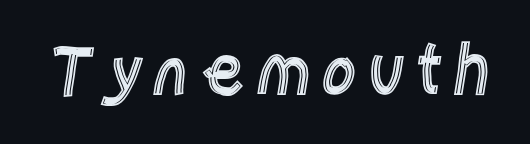
The image shows 69 px condensed type; set not underlined; a large x-height.
